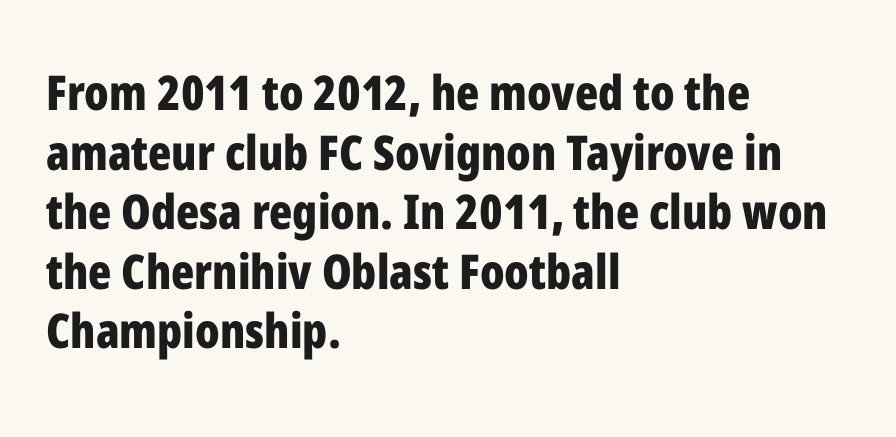
Heavy, bold letterforms. Posture: upright roman. The space beneath each line is pristine and unruled. What kind of face is this? One without serifs — a sans.
